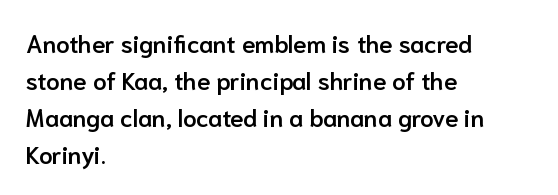
Q: Is the text bold? A: Semi-bold.
Q: Is the text italic (slanted)? A: No, it is upright.
Q: Is the text underlined? A: No.
Q: How is the paragraph aligned? A: Left-aligned.
Q: Is the spacing between letters normal or unusually wide? A: Normal.
Q: Is the spacing between lines tight, normal or loose? A: Normal.
